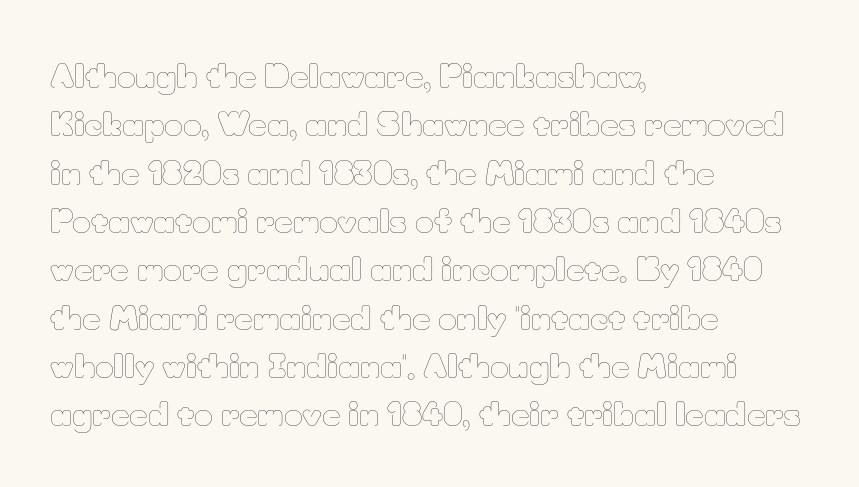
Q: Is the text bold? A: No.
Q: Is the text italic (slanted)? A: No, it is upright.
Q: Is the text underlined? A: No.
Q: How is the paragraph aligned? A: Left-aligned.
Q: Is the spacing between letters normal or unusually wide? A: Normal.
Q: Is the spacing between lines tight, normal or loose? A: Normal.
Q: Width (condensed, normal, or wide)? A: Normal.
Q: Stroke contrast? A: Low.
Q: x-height? A: Small.
Q: Monospaced? A: No.
